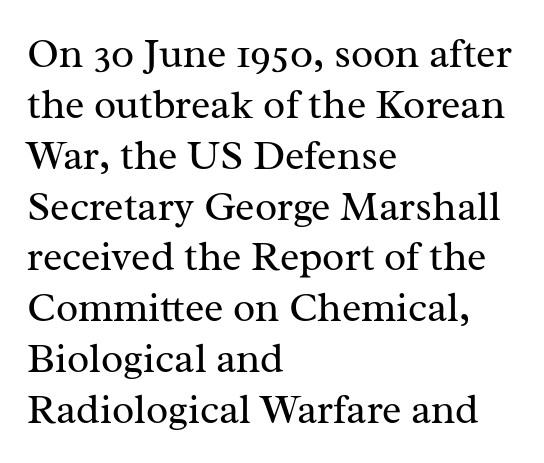
Check under the words: just untouched page. Font category for this specimen: serif. How are the letters spaced? Ordinarily, with no added tracking. Think of a printed novel: that variable character pitch is what you see here. This is the regular roman posture of the typeface. No chunkiness to these letters — they're not bold.
